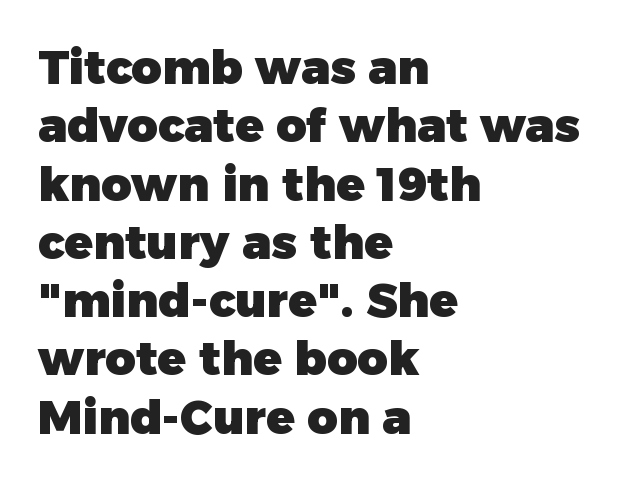
{"serif": "no", "italic": "no", "bold": "yes", "weight": "heavy", "width": "normal", "stroke_contrast": "low", "x_height": "medium", "monospaced": "no", "underline": "no", "align": "left", "line_spacing_ratio": 1.24, "letter_spacing": "normal", "letter_spacing_em": 0.0, "glyph_px": 47}
